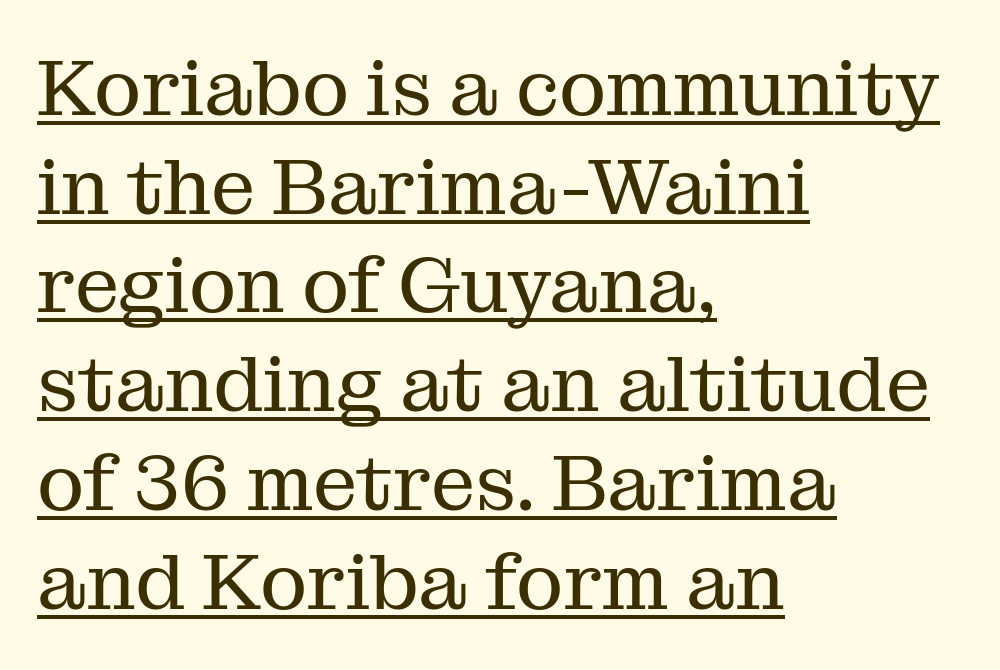
The image shows 79 px regular-weight serif type, upright; set left-aligned, normal line spacing (1.25x), normal letter spacing, underlined; medium stroke contrast and a medium x-height.
